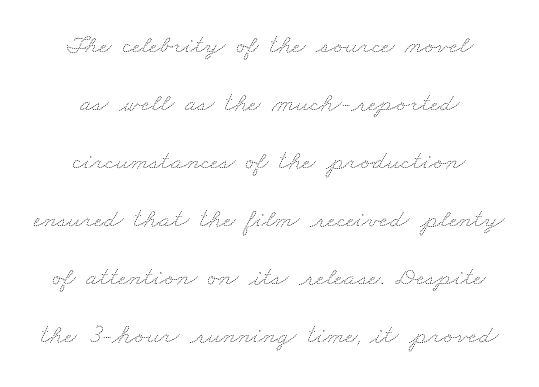
Q: Is the text bold? A: No.
Q: Is the text underlined? A: No.
Q: How is the paragraph aligned? A: Centered.
Q: Is the spacing between letters normal or unusually wide? A: Normal.
Q: Is the spacing between lines tight, normal or loose? A: Loose.
